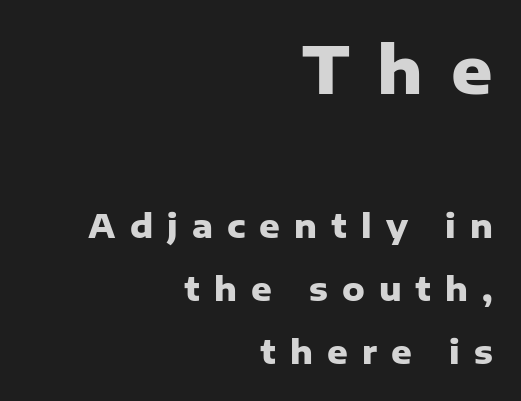
{"serif": "no", "italic": "no", "bold": "yes", "weight": "heavy", "width": "normal", "stroke_contrast": "low", "x_height": "medium", "monospaced": "no", "underline": "no", "align": "right", "line_spacing": "loose", "line_spacing_ratio": 1.97, "letter_spacing": "wide", "letter_spacing_em": 0.44, "larger_block": "first", "size_ratio": 2.0, "glyph_px": 64}
